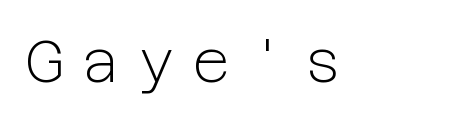
Q: Is the text bold? A: No.
Q: Is the text italic (slanted)? A: No, it is upright.
Q: Is the typeface a serif or a sans-serif typeface? A: Sans-serif.
Q: Is the text underlined? A: No.
Q: Is the spacing between letters normal or unusually wide? A: Unusually wide.
Q: Width (condensed, normal, or wide)? A: Normal.
Q: Stroke contrast? A: Low.
Q: x-height? A: Medium.
